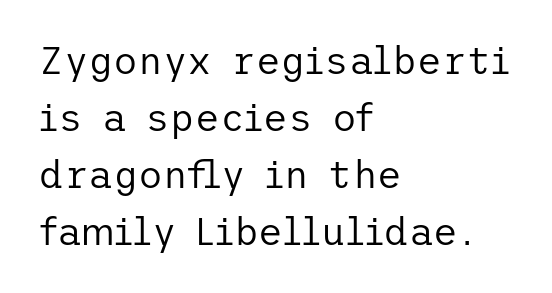
{"serif": "no", "italic": "no", "bold": "no", "weight": "regular", "width": "normal", "stroke_contrast": "low", "x_height": "medium", "underline": "no", "align": "left", "line_spacing": "normal", "line_spacing_ratio": 1.5, "letter_spacing": "normal", "letter_spacing_em": 0.0, "glyph_px": 38}
